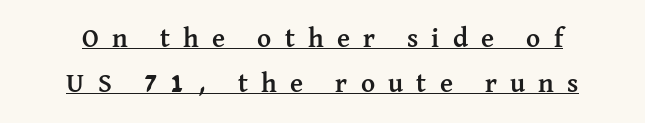
The image shows 27 px bold type, upright; set normal line spacing (1.65x), unusually wide letter spacing (+0.49 em), underlined.
